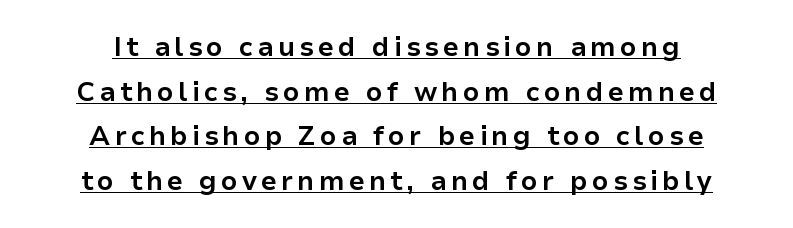
{"italic": "no", "bold": "yes", "underline": "yes", "align": "center", "line_spacing": "normal", "line_spacing_ratio": 1.65, "glyph_px": 27}
